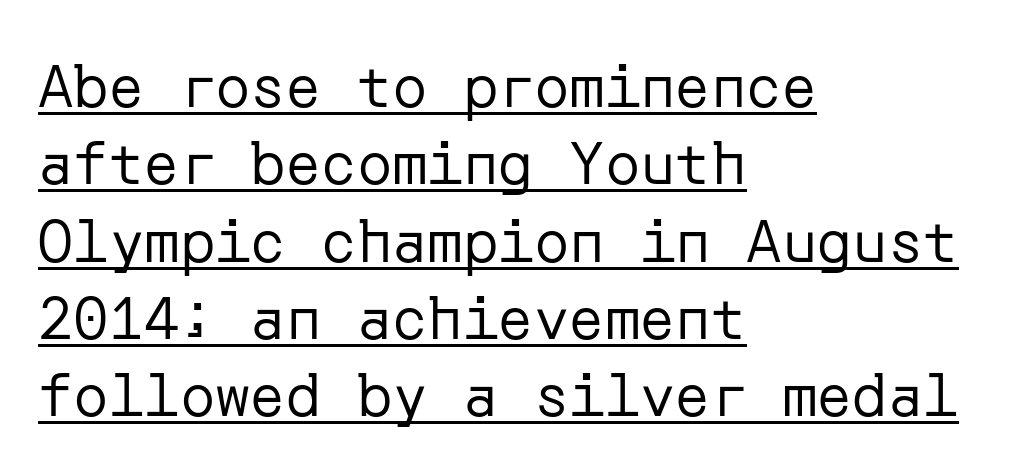
Ink coverage per letter is moderate at most. Here the glyphs are tracked normally, forming tight word shapes. Letterform terminals end flat and unadorned throughout the passage. Notice how the passage keeps a crisp vertical edge on the left only.
